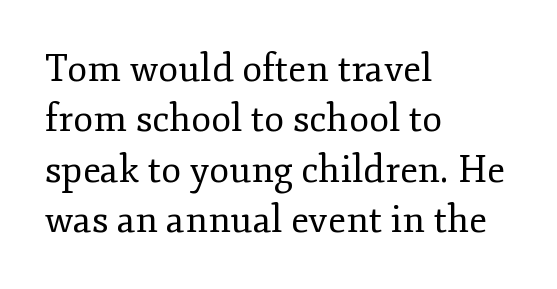
The image shows 37 px regular-weight serif type, upright; set left-aligned, normal line spacing (1.36x), normal letter spacing, not underlined; low stroke contrast and a small x-height.
